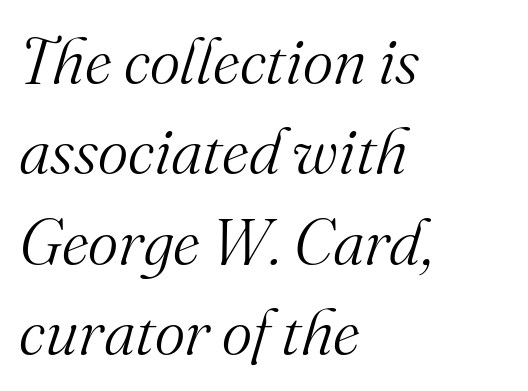
The image shows 65 px light serif type, italic (leaning right); set left-aligned, normal line spacing (1.39x), normal letter spacing, not underlined; medium stroke contrast and a small x-height.
